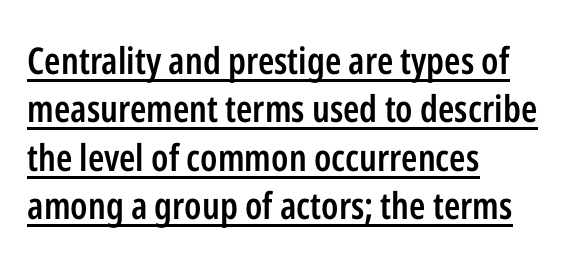
Standard letterfit; no display-style spreading of the glyphs. A bit beefed up — I'd call it semibold rather than bold. This rendering features underlined lettering. The text block is weighted toward the left margin, trailing off unevenly rightward. Spacing verdict: proportional, widths tailored to each character.
